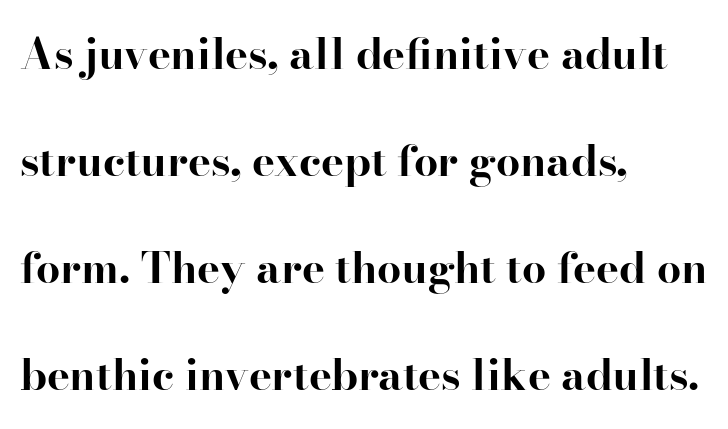
The image shows 43 px bold serif type, upright; set left-aligned, loose line spacing (2.49x), normal letter spacing, not underlined; high stroke contrast and a small x-height.
